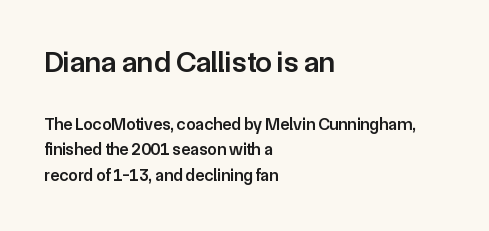
The typography opts for an upright posture over an oblique one. Leading matches the norm, producing a regular column. Is the letter spacing exaggerated? No — it looks like the ordinary default. You could not count columns in this text — the font is proportionally spaced. A student would notice the top passage is typeset larger than what follows.
